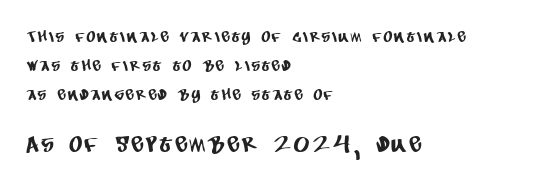
{"underline": "no", "align": "left", "line_spacing": "loose", "line_spacing_ratio": 1.92, "larger_block": "second", "size_ratio": 1.47, "glyph_px": 22}
